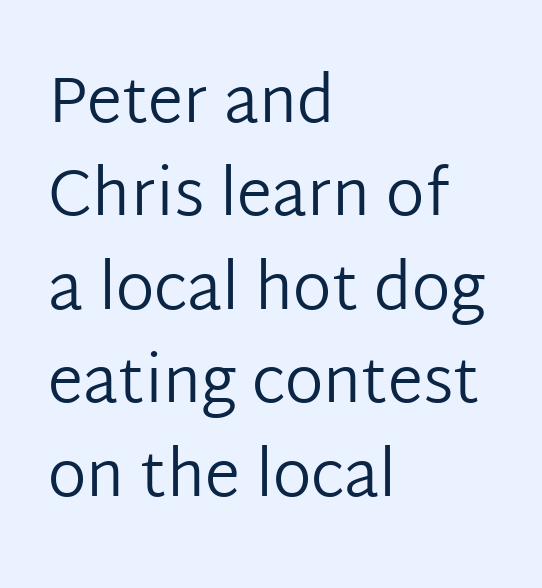
The image shows 64 px regular-weight sans-serif type, upright; set left-aligned, normal line spacing (1.46x), normal letter spacing, not underlined; low stroke contrast and a medium x-height.
